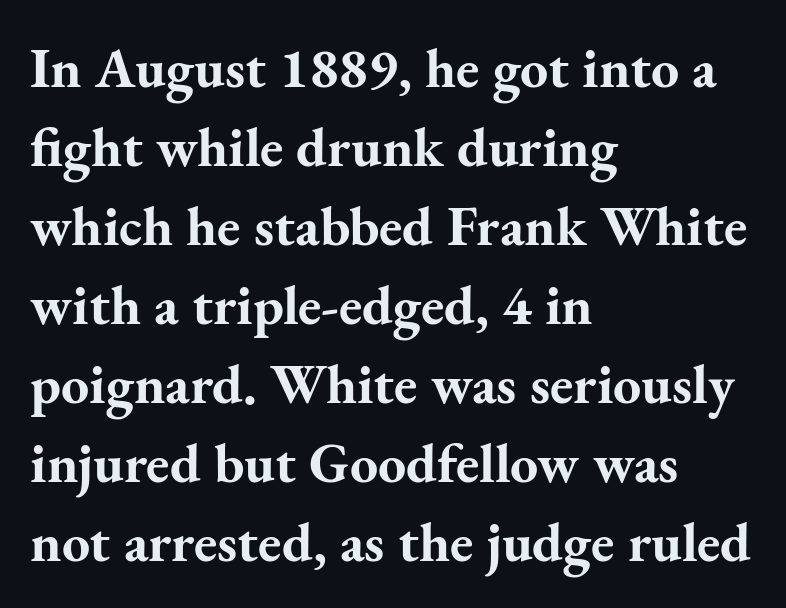
The image shows 56 px bold serif type, upright; set left-aligned, normal line spacing (1.41x), normal letter spacing, not underlined; medium stroke contrast and a small x-height.
